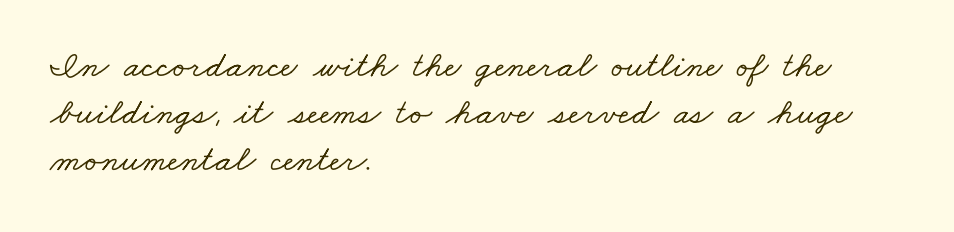
The image shows 37 px wide serif type; set left-aligned, normal line spacing (1.27x), normal letter spacing, not underlined; low stroke contrast and a small x-height.
